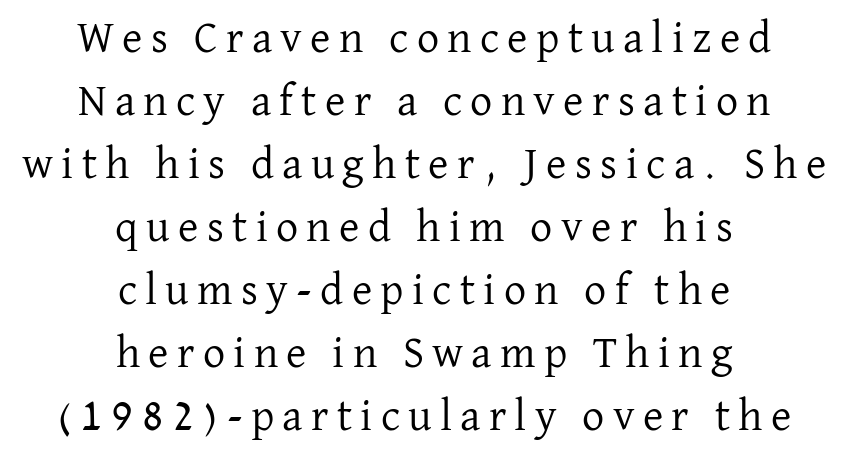
{"serif": "yes", "italic": "no", "bold": "no", "weight": "regular", "width": "normal", "stroke_contrast": "low", "x_height": "medium", "monospaced": "no", "underline": "no", "align": "center", "line_spacing": "normal", "line_spacing_ratio": 1.43, "glyph_px": 44}
